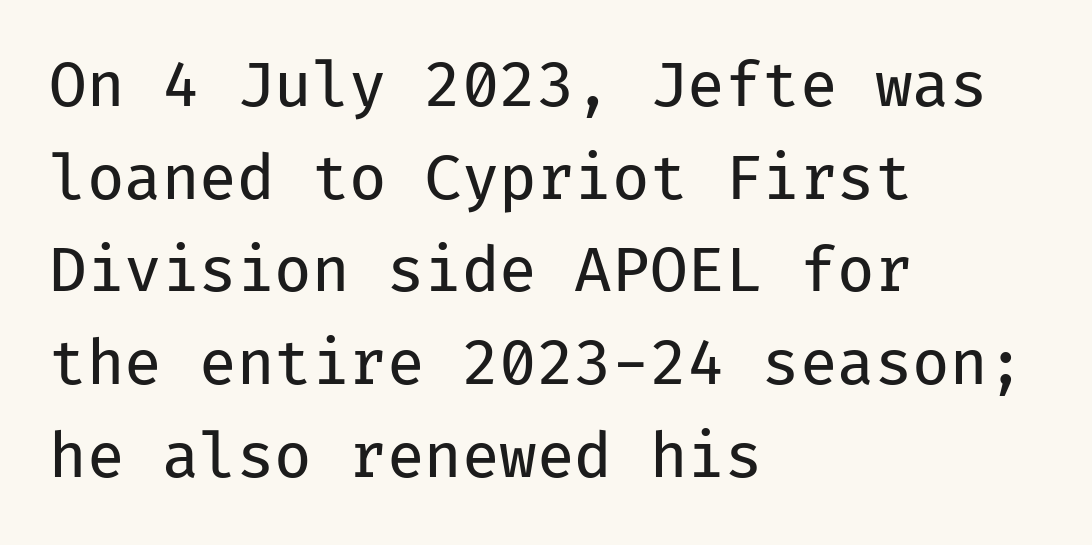
{"serif": "no", "italic": "no", "bold": "no", "weight": "regular", "width": "normal", "stroke_contrast": "low", "x_height": "medium", "monospaced": "yes", "underline": "no", "align": "left", "line_spacing": "normal", "line_spacing_ratio": 1.52, "letter_spacing": "normal", "letter_spacing_em": 0.0, "glyph_px": 61}
